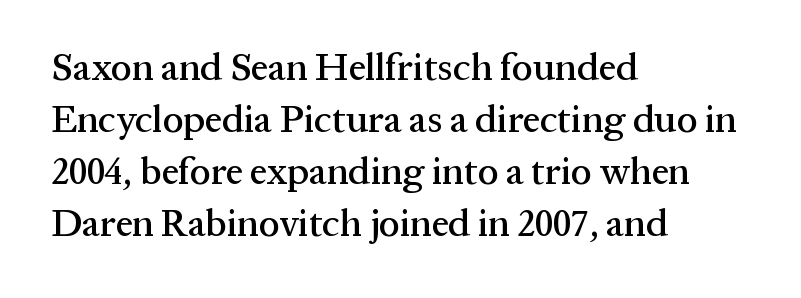
The image shows 38 px serif type, upright; set left-aligned, normal line spacing (1.37x), normal letter spacing, not underlined; medium stroke contrast and a medium x-height.
